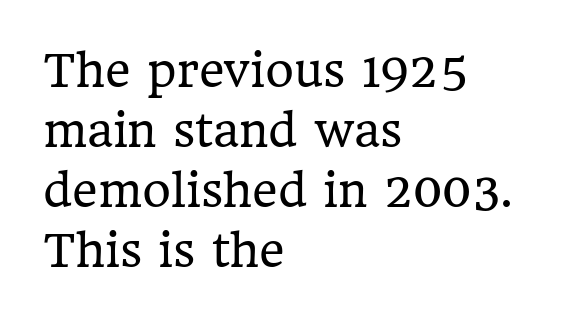
Each letter keeps its own natural width here, so spacing adapts to shape. The letters carry serifs — small finishing strokes at the ends of their stems. The strokes are not fattened; the text isn't bold. Words appear dense and cohesive because spacing is normal.
